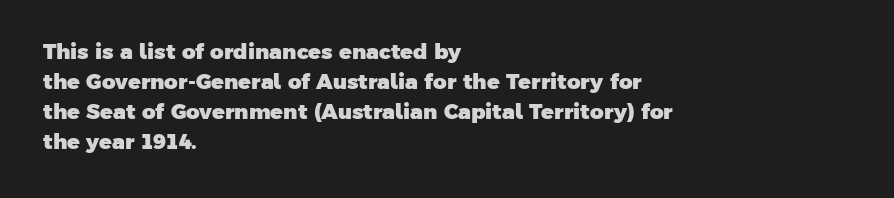
Q: Is the text bold? A: Yes.
Q: Is the text underlined? A: No.
Q: How is the paragraph aligned? A: Left-aligned.
Q: Is the spacing between letters normal or unusually wide? A: Normal.
Q: Is the spacing between lines tight, normal or loose? A: Normal.
